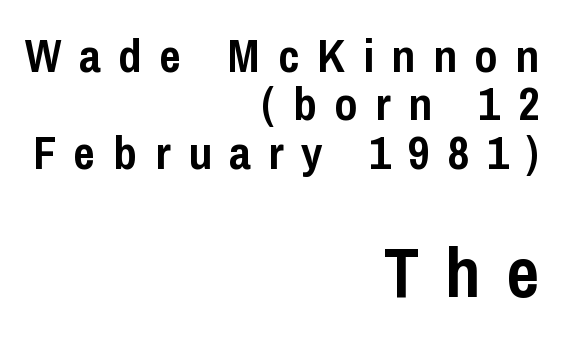
Q: Is the text bold? A: Yes.
Q: Is the text italic (slanted)? A: No, it is upright.
Q: Is the typeface a serif or a sans-serif typeface? A: Sans-serif.
Q: Is the text underlined? A: No.
Q: How is the paragraph aligned? A: Right-aligned.
Q: Is the spacing between letters normal or unusually wide? A: Unusually wide.
Q: Is the spacing between lines tight, normal or loose? A: Tight.
Q: Which block of text is set in a larger size, the first (top) or the second (bottom)? A: The second (bottom) one.
Q: Width (condensed, normal, or wide)? A: Condensed.
Q: Stroke contrast? A: Low.
Q: x-height? A: Medium.
Q: Monospaced? A: No.
